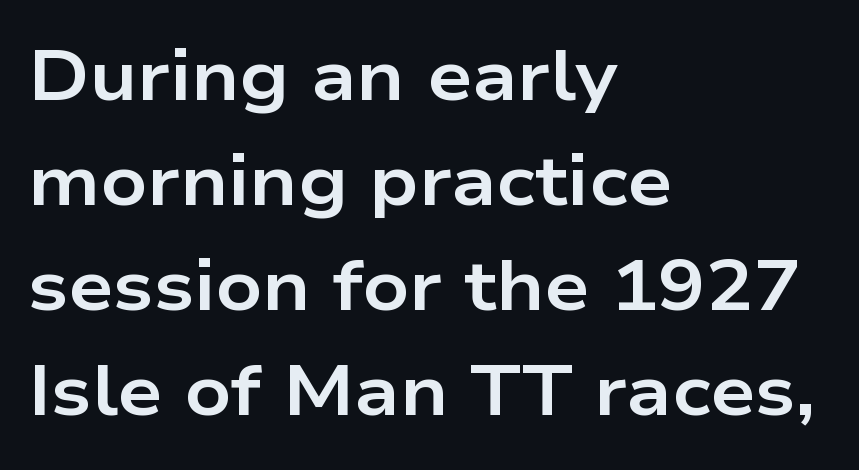
The image shows 71 px bold, wide sans-serif type, upright; set left-aligned, normal line spacing (1.48x), normal letter spacing, not underlined; low stroke contrast and a medium x-height.
